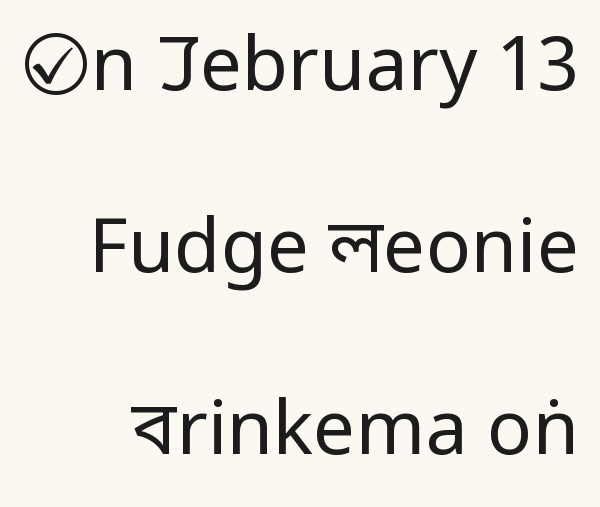
What kind of face is this? One without serifs — a sans. Looks like regular typesetting: each glyph gets only the width it needs. A clean baseline with only descenders dipping below it. The letters sit at their default tracking, neither squeezed nor spread.
